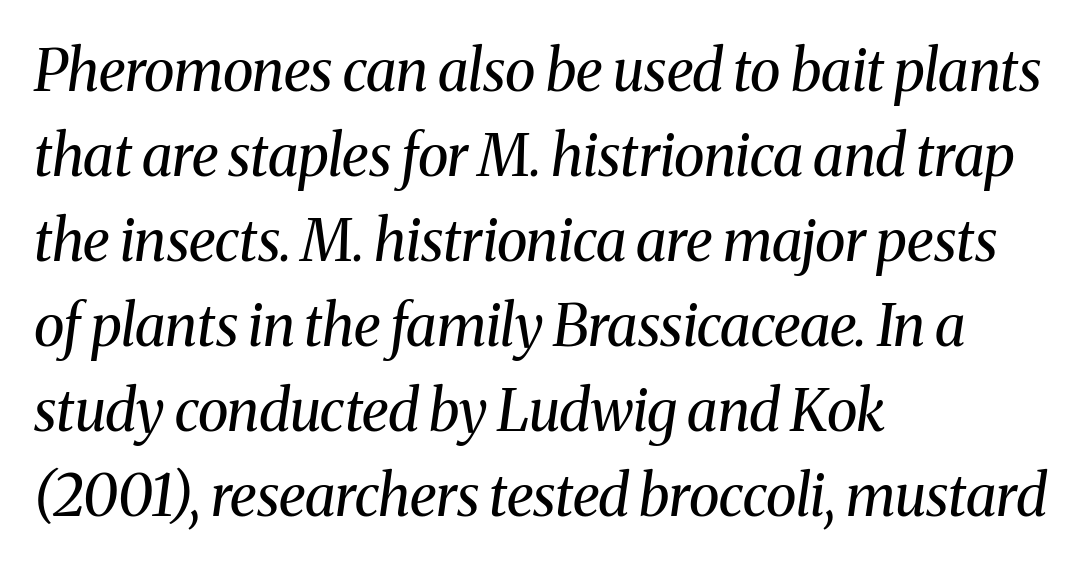
{"serif": "yes", "italic": "yes", "lean": "right", "slant_degrees": 8, "bold": "no", "weight": "regular", "width": "normal", "stroke_contrast": "medium", "x_height": "medium", "monospaced": "no", "underline": "no", "align": "left", "line_spacing": "normal", "line_spacing_ratio": 1.49, "letter_spacing": "normal", "letter_spacing_em": 0.0, "glyph_px": 57}
